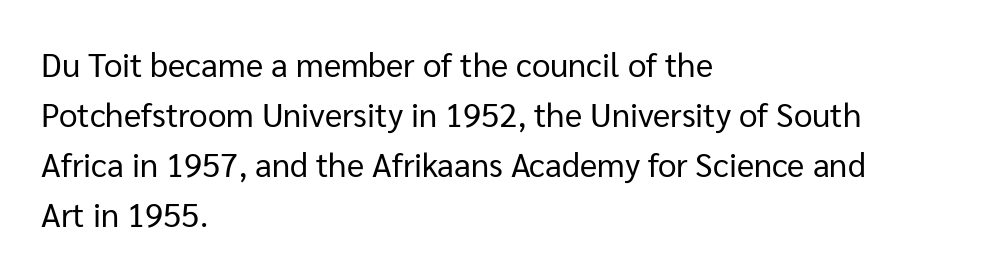
Letters have the restrained weight of plain body copy at most. Examine the stroke ends and you'll find no serifs. What's the leading like? Ordinary, nothing unusual. Spacing verdict: proportional, widths tailored to each character.
